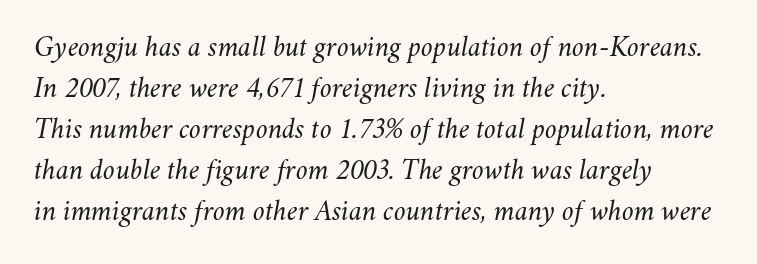
{"italic": "yes", "lean": "right", "slant_degrees": 11, "bold": "no", "weight": "light", "width": "normal", "stroke_contrast": "medium", "x_height": "small", "monospaced": "no", "underline": "no", "align": "left", "line_spacing": "normal", "line_spacing_ratio": 1.37, "letter_spacing": "normal", "letter_spacing_em": 0.0, "glyph_px": 30}
